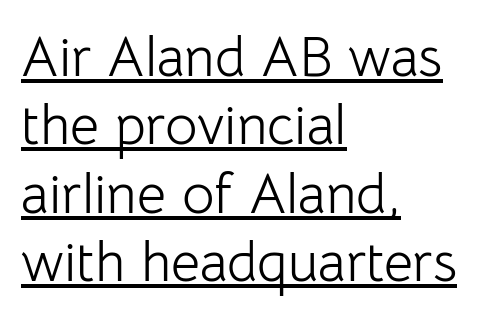
{"serif": "no", "italic": "no", "bold": "no", "weight": "light", "width": "normal", "stroke_contrast": "low", "x_height": "medium", "monospaced": "no", "underline": "yes", "align": "left", "line_spacing_ratio": 1.22, "letter_spacing": "normal", "letter_spacing_em": 0.0, "glyph_px": 56}
